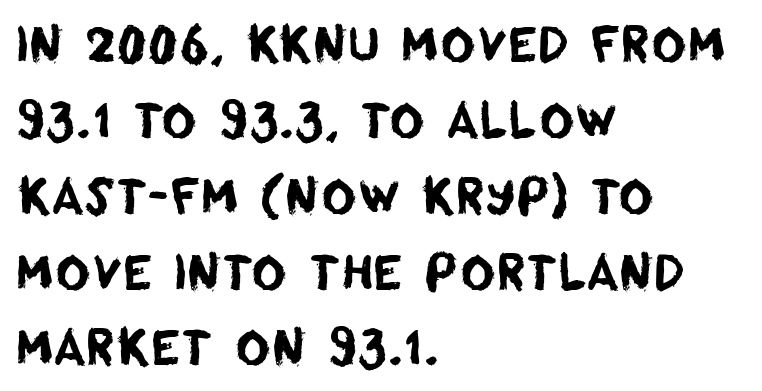
{"serif": "no", "width": "normal", "stroke_contrast": "low", "x_height": "large", "monospaced": "no", "underline": "no", "align": "left", "line_spacing": "normal", "line_spacing_ratio": 1.58, "letter_spacing": "normal", "letter_spacing_em": 0.0, "glyph_px": 48}
